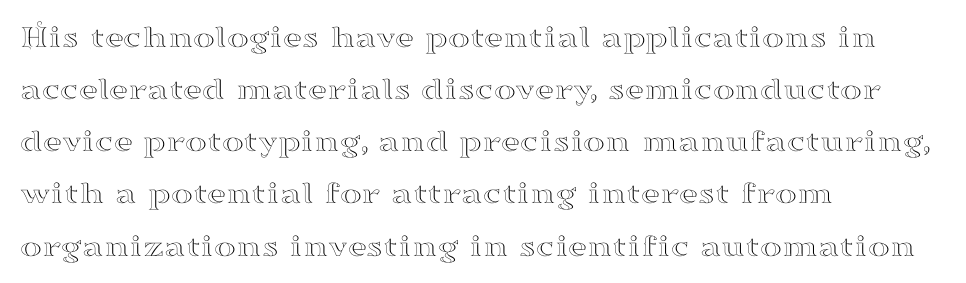
Italic? Not at all — the glyphs are vertical. Between one letter and the next there's only the usual sliver of space. Decoration check: the copy has no underline. A typesetter would call this proportional, since set widths differ per character.
